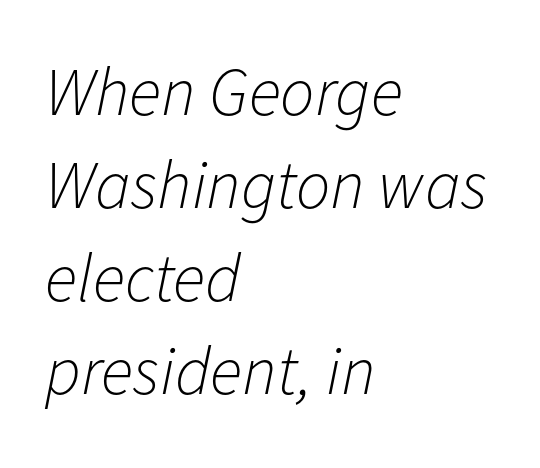
Varying glyph widths throughout — classic text-font behaviour. Type without underlining. The face used here has a pronounced slope to its letters. A typesetter would call this leading conventional body-copy spacing. Here the glyphs are tracked normally, forming tight word shapes.
